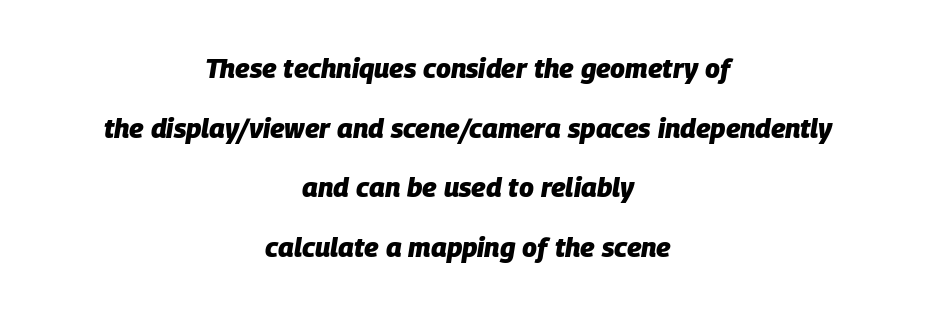
Type without underlining. Leading is clearly above the norm, producing a sparse column. Is the letter spacing exaggerated? No — it looks like the ordinary default. Reading down the block, each line starts at a different indent, mirrored at its end. Would a proofreader flag this as italicized? Yes. Heavy, bold letterforms.
